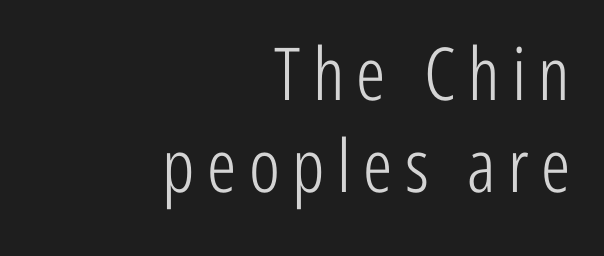
{"serif": "no", "italic": "no", "bold": "no", "weight": "light", "width": "condensed", "stroke_contrast": "low", "x_height": "medium", "monospaced": "no", "underline": "no", "align": "right", "line_spacing": "normal", "line_spacing_ratio": 1.26, "glyph_px": 73}
